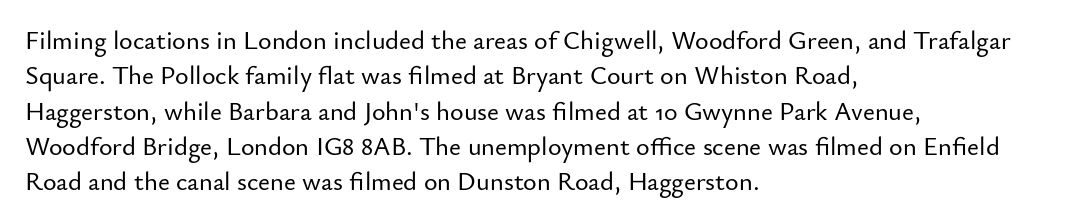
The image shows 26 px text type, upright; set left-aligned, normal line spacing (1.36x), normal letter spacing, not underlined.
